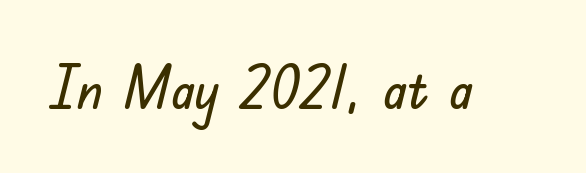
{"serif": "no", "width": "normal", "stroke_contrast": "low", "x_height": "small", "monospaced": "no", "underline": "no", "letter_spacing": "normal", "letter_spacing_em": 0.0, "glyph_px": 59}
